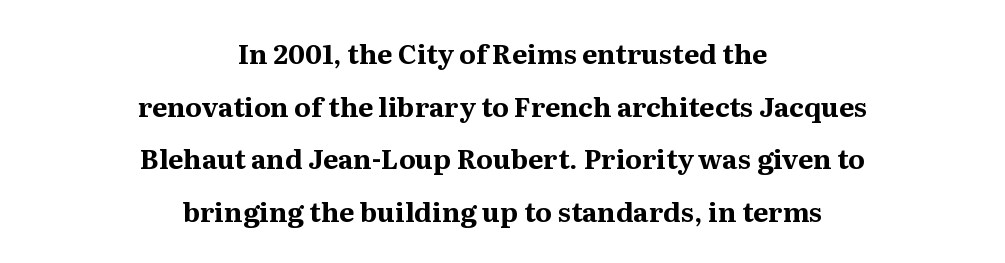
Q: Is the text bold? A: Yes.
Q: Is the text italic (slanted)? A: No, it is upright.
Q: Is the text underlined? A: No.
Q: How is the paragraph aligned? A: Centered.
Q: Is the spacing between letters normal or unusually wide? A: Normal.
Q: Is the spacing between lines tight, normal or loose? A: Loose.
